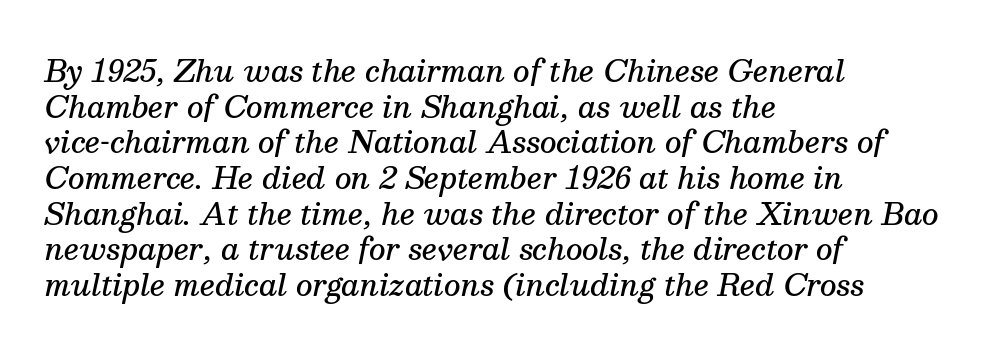
Q: Is the text bold? A: Semi-bold.
Q: Is the text italic (slanted)? A: Yes, it leans right by about 13 degrees.
Q: Is the typeface a serif or a sans-serif typeface? A: Serif.
Q: Is the text underlined? A: No.
Q: How is the paragraph aligned? A: Left-aligned.
Q: Is the spacing between letters normal or unusually wide? A: Normal.
Q: Width (condensed, normal, or wide)? A: Normal.
Q: Stroke contrast? A: Medium.
Q: x-height? A: Medium.
Q: Monospaced? A: No.
